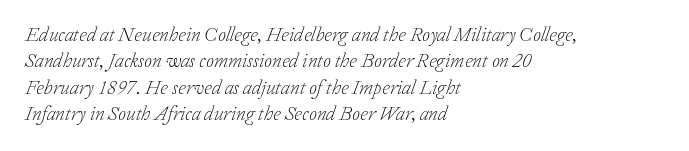
No chunkiness to these letters — they're not bold. The horizontal fit of the characters is conventional and even. The rag falls on the right side of this text block. The specimen reads as italic at a glance. The rows are spaced the way most documents space them.
